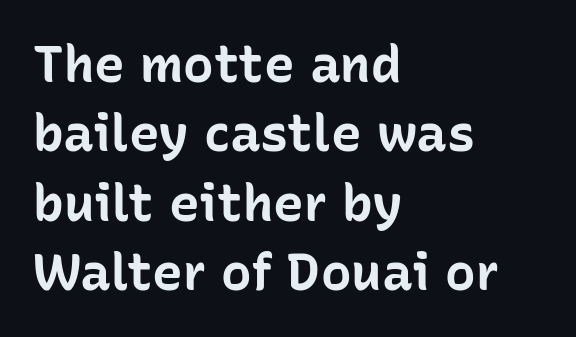
The image shows 51 px bold sans-serif type, upright; set left-aligned, normal line spacing (1.36x), normal letter spacing, not underlined; low stroke contrast and a medium x-height.
